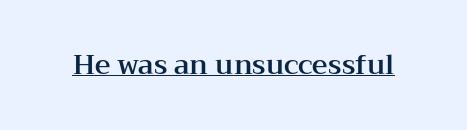
Q: Is the text italic (slanted)? A: No, it is upright.
Q: Is the text underlined? A: Yes.
Q: Is the spacing between letters normal or unusually wide? A: Normal.
